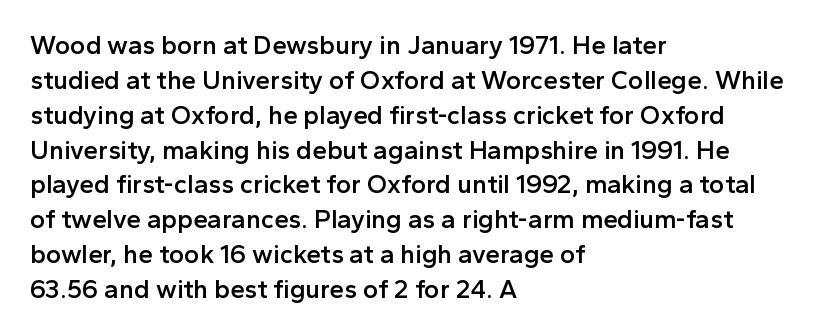
Q: Is the text bold? A: Semi-bold.
Q: Is the text italic (slanted)? A: No, it is upright.
Q: Is the text underlined? A: No.
Q: How is the paragraph aligned? A: Left-aligned.
Q: Is the spacing between letters normal or unusually wide? A: Normal.
Q: Is the spacing between lines tight, normal or loose? A: Normal.
